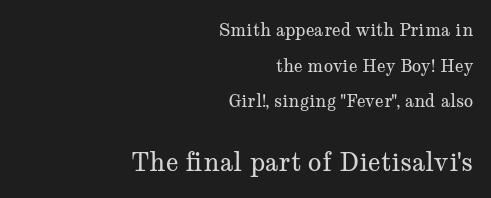
The image shows 25 px text type, upright; set right-aligned, loose line spacing (2.1x), normal letter spacing, not underlined; the second (bottom) block is 1.47x larger.
